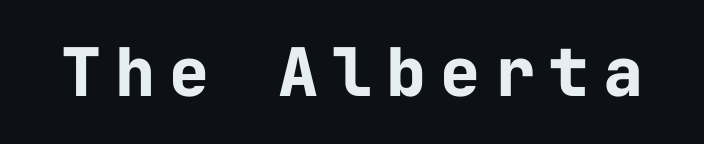
Are there feet on the stems? There aren't — it's a sans. Notice how the stems are strictly vertical — no italics here. The face used here has the dense, thick strokes of a bold. The rendering inserts visible extra space after every character. Do the characters align in a grid? Yes, the font is monospaced.
